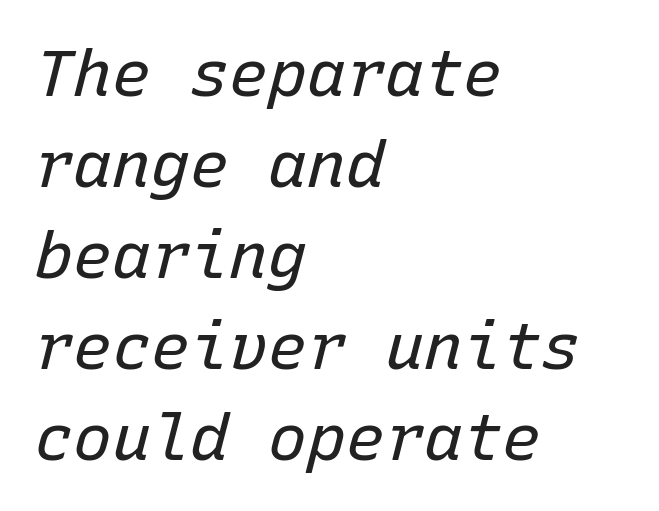
Q: Is the text bold? A: No.
Q: Is the text italic (slanted)? A: Yes, it leans right by about 15 degrees.
Q: Is the text underlined? A: No.
Q: How is the paragraph aligned? A: Left-aligned.
Q: Is the spacing between letters normal or unusually wide? A: Normal.
Q: Is the spacing between lines tight, normal or loose? A: Normal.
Q: Width (condensed, normal, or wide)? A: Normal.
Q: Stroke contrast? A: Low.
Q: x-height? A: Medium.
Q: Monospaced? A: Yes.
